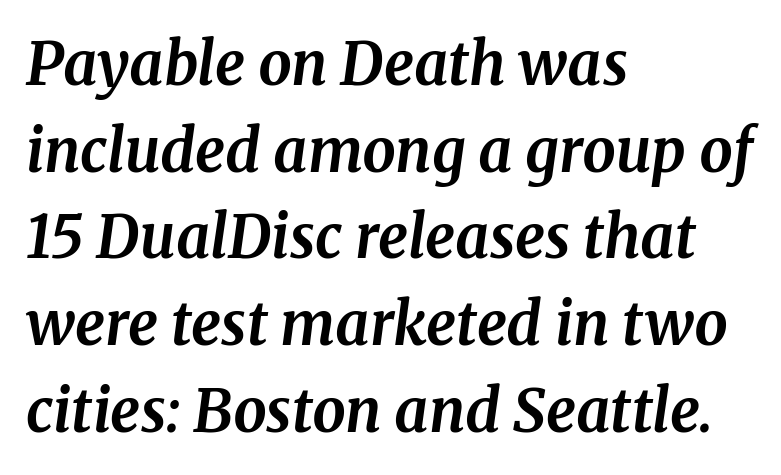
The image shows 59 px bold serif type, italic (leaning right); set left-aligned, normal line spacing (1.47x), normal letter spacing, not underlined; medium stroke contrast and a medium x-height.
